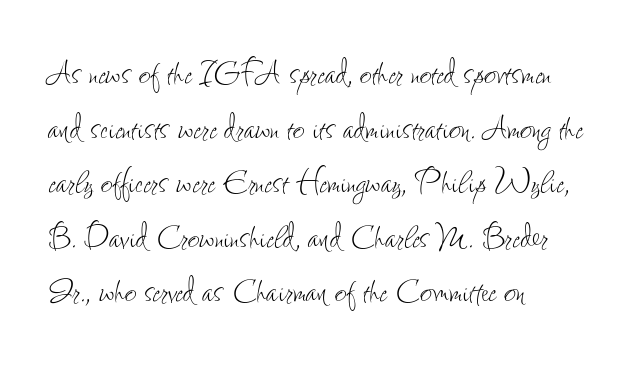
{"bold": "no", "weight": "thin", "width": "condensed", "stroke_contrast": "low", "x_height": "small", "monospaced": "no", "underline": "no", "align": "left", "line_spacing": "normal", "line_spacing_ratio": 1.33, "letter_spacing": "normal", "letter_spacing_em": 0.0, "glyph_px": 41}
